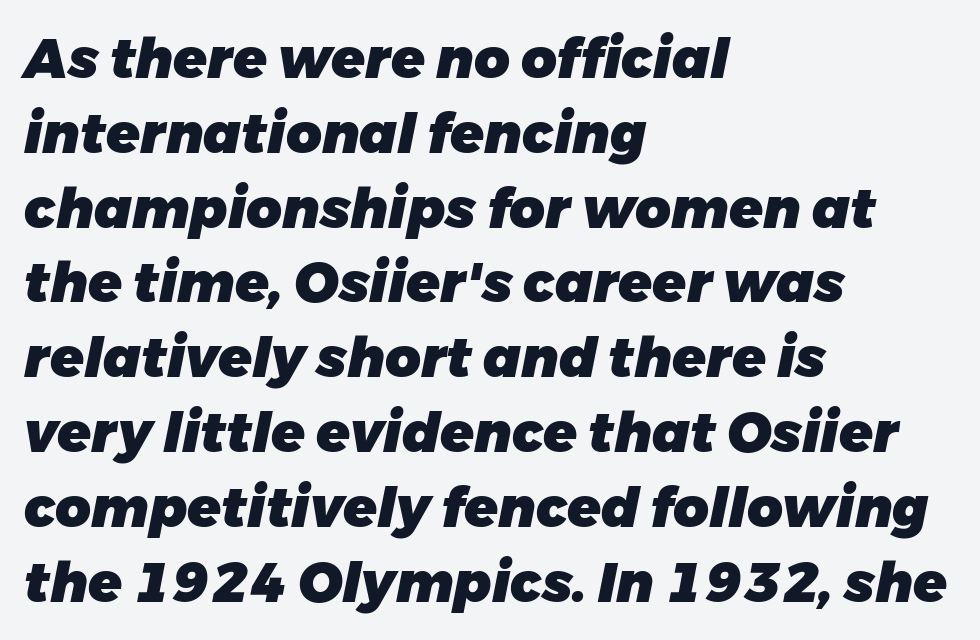
Q: Is the text bold? A: Yes.
Q: Is the text italic (slanted)? A: Yes, it leans right by about 11 degrees.
Q: Is the text underlined? A: No.
Q: How is the paragraph aligned? A: Left-aligned.
Q: Is the spacing between letters normal or unusually wide? A: Normal.
Q: Is the spacing between lines tight, normal or loose? A: Normal.
Q: Width (condensed, normal, or wide)? A: Normal.
Q: Stroke contrast? A: Low.
Q: x-height? A: Medium.
Q: Monospaced? A: No.
